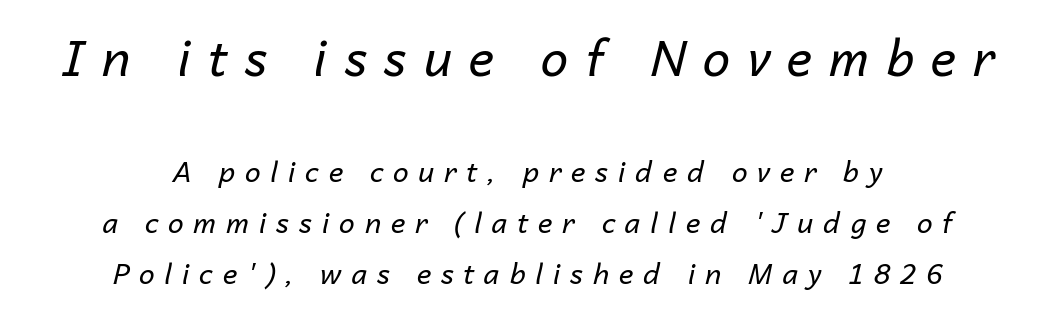
{"italic": "yes", "lean": "right", "slant_degrees": 14, "bold": "no", "weight": "regular", "width": "normal", "stroke_contrast": "low", "x_height": "medium", "monospaced": "no", "underline": "no", "align": "center", "line_spacing_ratio": 1.82, "letter_spacing": "wide", "letter_spacing_em": 0.35, "larger_block": "first", "size_ratio": 1.75, "glyph_px": 49}
